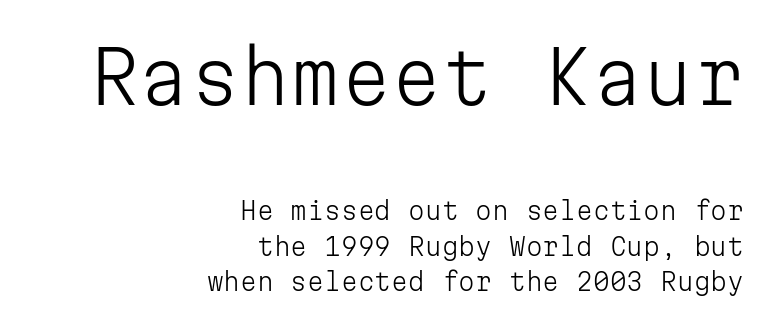
The image shows 72 px light sans-serif type, upright, monospaced; set right-aligned, normal line spacing (1.47x), normal letter spacing, not underlined; the first (top) block is 3.0x larger; low stroke contrast and a medium x-height.
